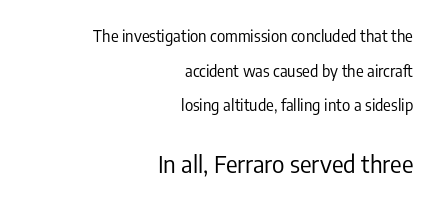
{"italic": "no", "bold": "no", "underline": "no", "align": "right", "line_spacing": "loose", "line_spacing_ratio": 2.16, "letter_spacing": "normal", "letter_spacing_em": 0.0, "larger_block": "second", "size_ratio": 1.5, "glyph_px": 24}
